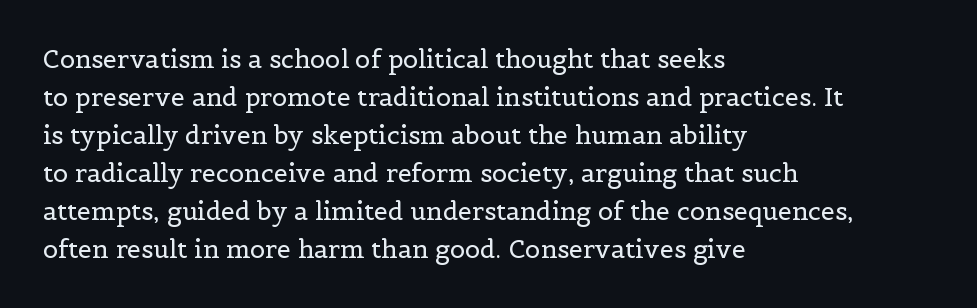
The font's upright variant was chosen for this text. The specimen omits any rule beneath the text block's lines. All the whitespace from short lines collects on the right. Tracking here is standard; glyphs follow each other at the usual distance.
